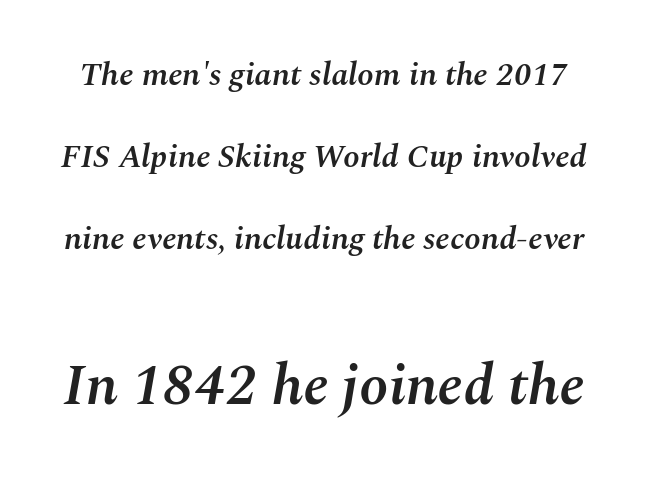
The image shows 58 px semibold type, italic (leaning right); set loose line spacing (2.48x), normal letter spacing, not underlined; the second (bottom) block is 1.76x larger; medium stroke contrast and a medium x-height.
